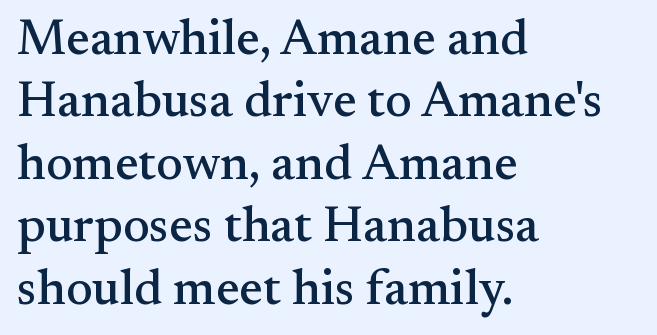
The image shows 50 px serif type, upright; set left-aligned, normal line spacing (1.25x), normal letter spacing, not underlined; medium stroke contrast and a small x-height.
